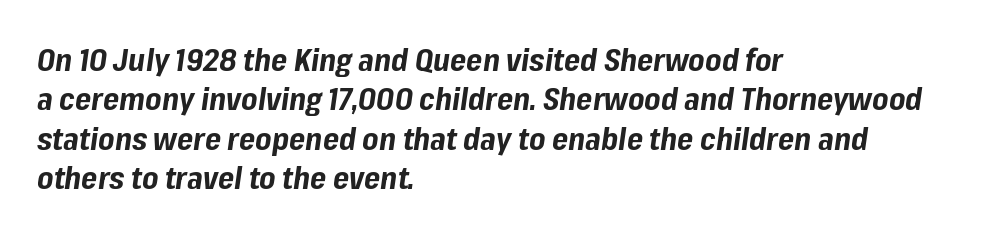
Q: Is the text bold? A: Yes.
Q: Is the text italic (slanted)? A: Yes, it leans right by about 8 degrees.
Q: Is the text underlined? A: No.
Q: How is the paragraph aligned? A: Left-aligned.
Q: Is the spacing between letters normal or unusually wide? A: Normal.
Q: Is the spacing between lines tight, normal or loose? A: Normal.
Q: Width (condensed, normal, or wide)? A: Normal.
Q: Stroke contrast? A: Low.
Q: x-height? A: Medium.
Q: Monospaced? A: No.
